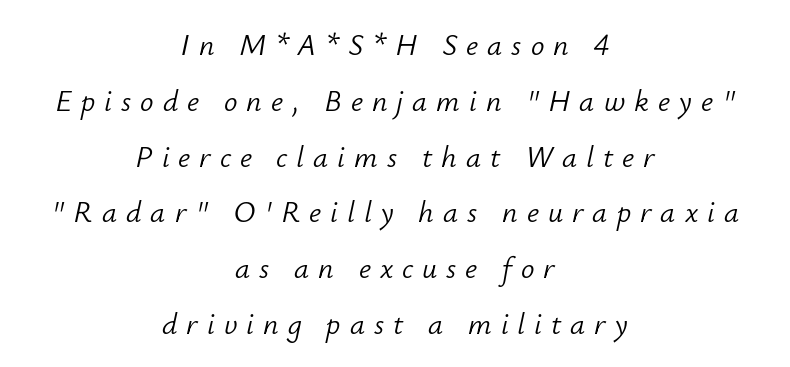
{"italic": "yes", "lean": "right", "slant_degrees": 12, "bold": "no", "weight": "light", "width": "normal", "stroke_contrast": "low", "x_height": "small", "monospaced": "no", "underline": "no", "align": "center", "line_spacing_ratio": 1.86, "letter_spacing": "wide", "letter_spacing_em": 0.3, "glyph_px": 30}
